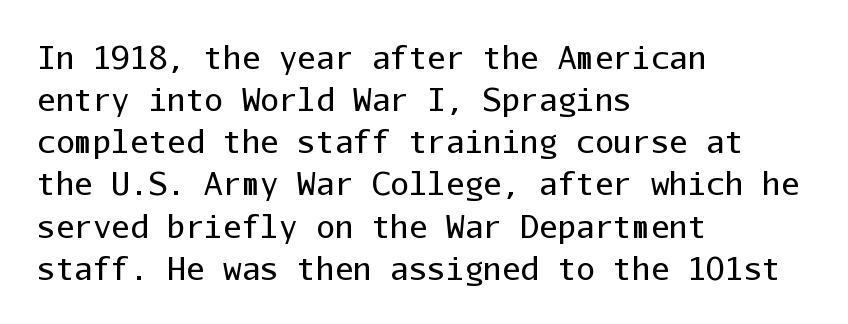
{"serif": "no", "italic": "no", "bold": "no", "weight": "regular", "width": "normal", "stroke_contrast": "low", "x_height": "medium", "monospaced": "yes", "underline": "no", "align": "left", "line_spacing": "normal", "line_spacing_ratio": 1.36, "letter_spacing": "normal", "letter_spacing_em": 0.0, "glyph_px": 31}
